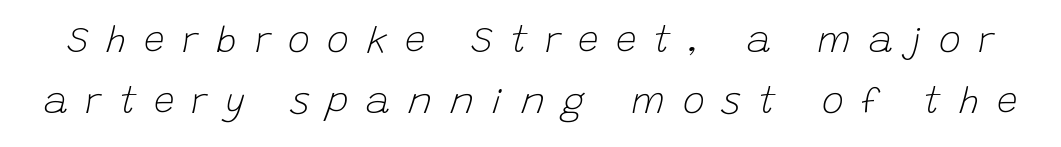
Q: Is the text bold? A: No.
Q: Is the text italic (slanted)? A: Yes, it leans right by about 15 degrees.
Q: Is the text underlined? A: No.
Q: Is the spacing between letters normal or unusually wide? A: Unusually wide.
Q: Is the spacing between lines tight, normal or loose? A: Normal.
Q: Width (condensed, normal, or wide)? A: Normal.
Q: Stroke contrast? A: Low.
Q: x-height? A: Large.
Q: Monospaced? A: No.
